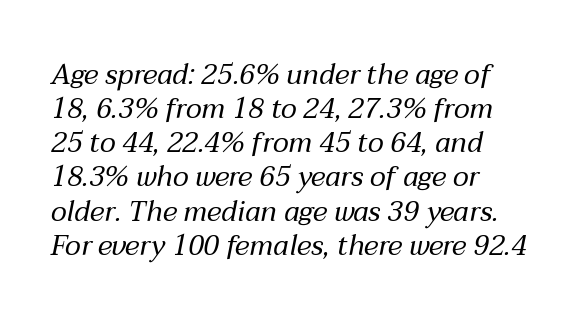
Q: Is the text bold? A: No.
Q: Is the text italic (slanted)? A: Yes, it leans right by about 12 degrees.
Q: Is the text underlined? A: No.
Q: How is the paragraph aligned? A: Left-aligned.
Q: Is the spacing between letters normal or unusually wide? A: Normal.
Q: Width (condensed, normal, or wide)? A: Normal.
Q: Stroke contrast? A: Medium.
Q: x-height? A: Medium.
Q: Monospaced? A: No.
